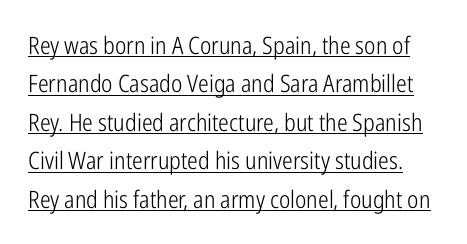
Q: Is the text bold? A: No.
Q: Is the text italic (slanted)? A: No, it is upright.
Q: Is the text underlined? A: Yes.
Q: Is the spacing between letters normal or unusually wide? A: Normal.
Q: Is the spacing between lines tight, normal or loose? A: Normal.
